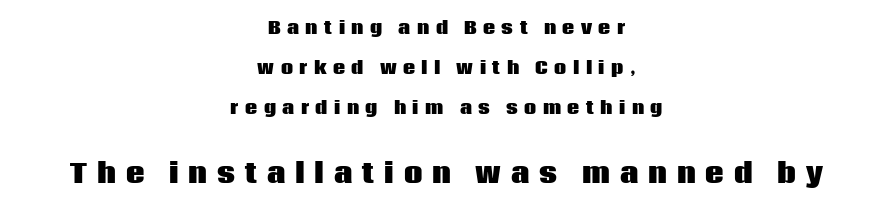
The image shows 26 px bold type, upright; set centered, loose line spacing (2.34x), unusually wide letter spacing (+0.38 em), not underlined; the second (bottom) block is 1.53x larger.
